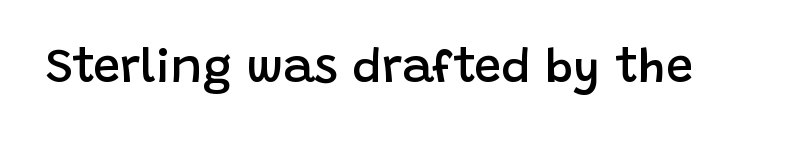
Q: Is the text bold? A: Semi-bold.
Q: Is the text italic (slanted)? A: No, it is upright.
Q: Is the typeface a serif or a sans-serif typeface? A: Sans-serif.
Q: Is the text underlined? A: No.
Q: Is the spacing between letters normal or unusually wide? A: Normal.
Q: Width (condensed, normal, or wide)? A: Normal.
Q: Stroke contrast? A: Low.
Q: x-height? A: Large.
Q: Monospaced? A: No.
